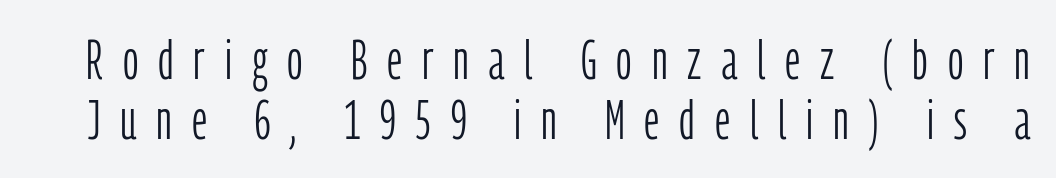
{"serif": "no", "italic": "no", "bold": "no", "weight": "light", "width": "condensed", "stroke_contrast": "low", "x_height": "medium", "monospaced": "no", "underline": "no", "line_spacing": "tight", "line_spacing_ratio": 1.11, "letter_spacing": "wide", "letter_spacing_em": 0.37, "glyph_px": 54}
